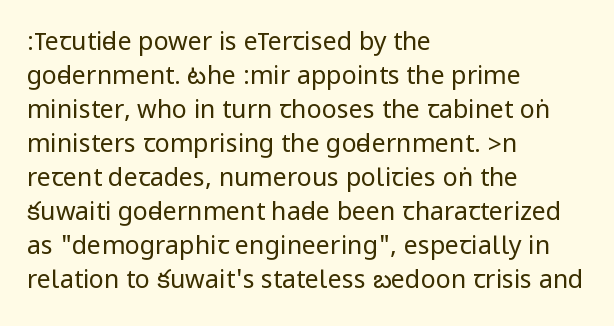
{"italic": "no", "bold": "no", "underline": "no", "align": "left", "line_spacing": "normal", "line_spacing_ratio": 1.36, "letter_spacing": "normal", "letter_spacing_em": 0.0, "glyph_px": 25}
